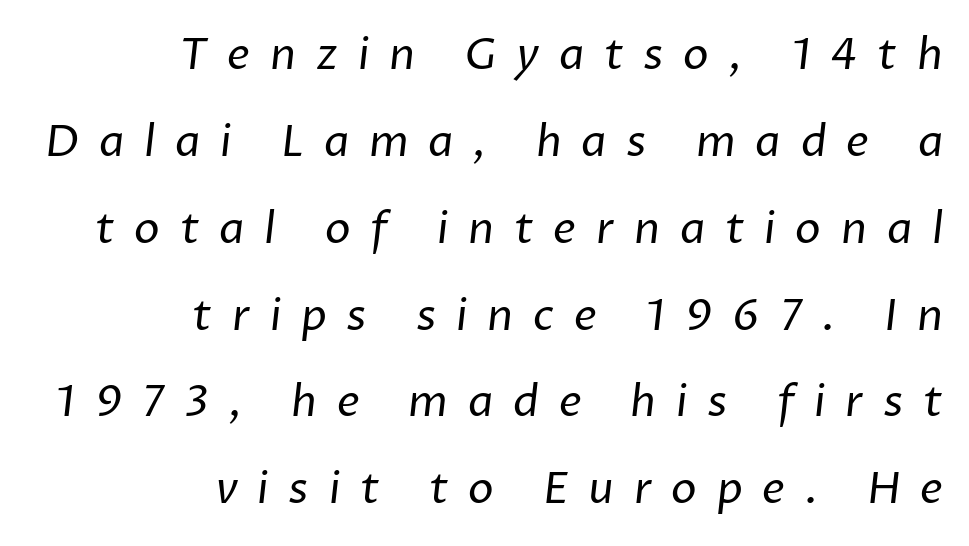
Q: Is the text bold? A: No.
Q: Is the typeface a serif or a sans-serif typeface? A: Sans-serif.
Q: Is the text underlined? A: No.
Q: How is the paragraph aligned? A: Right-aligned.
Q: Is the spacing between letters normal or unusually wide? A: Unusually wide.
Q: Is the spacing between lines tight, normal or loose? A: Loose.
Q: Width (condensed, normal, or wide)? A: Normal.
Q: Stroke contrast? A: Low.
Q: x-height? A: Medium.
Q: Monospaced? A: No.
